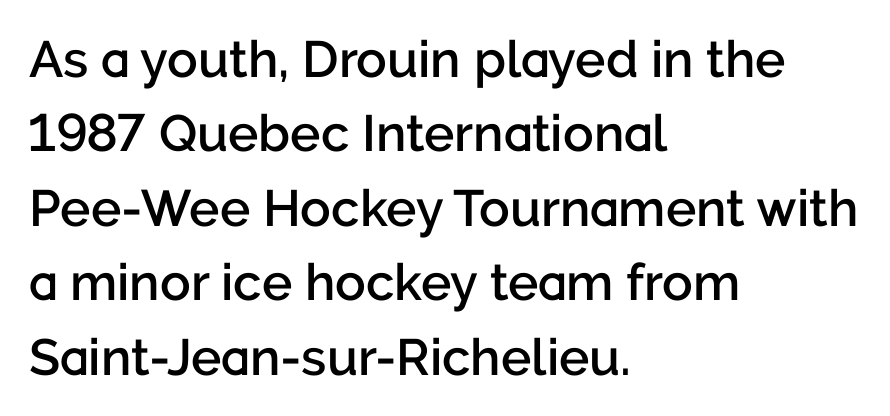
Look at the bottom of the vertical strokes: they stop flat, with no serifs. Proportional: the letters do not fall into vertical columns. Designer's note — italics off, roman on. These lines stack with their left ends in a neat column. The sample has been set in demibold, a notch under bold.
